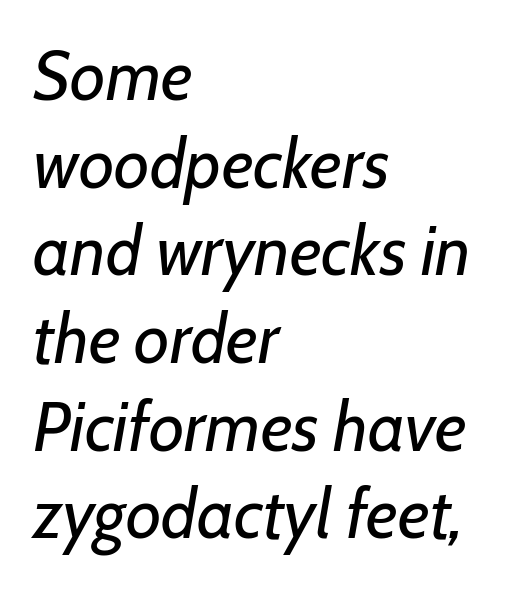
Q: Is the text bold? A: No.
Q: Is the text italic (slanted)? A: Yes, it leans right by about 7 degrees.
Q: Is the text underlined? A: No.
Q: How is the paragraph aligned? A: Left-aligned.
Q: Is the spacing between letters normal or unusually wide? A: Normal.
Q: Is the spacing between lines tight, normal or loose? A: Normal.
Q: Width (condensed, normal, or wide)? A: Normal.
Q: Stroke contrast? A: Low.
Q: x-height? A: Medium.
Q: Monospaced? A: No.
